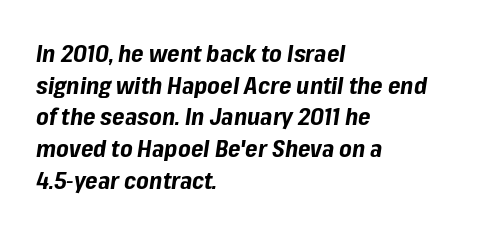
The image shows 24 px bold type, italic (leaning right); set left-aligned, normal line spacing (1.32x), normal letter spacing, not underlined.
